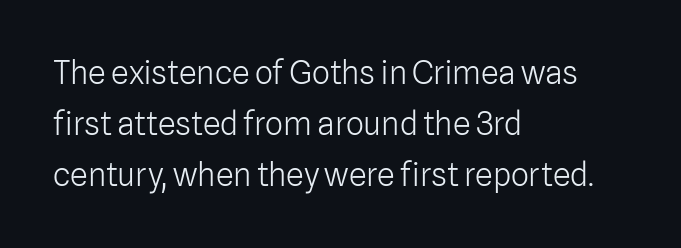
The space between consecutive lines is moderate. Look at the bottom of the vertical strokes: they stop flat, with no serifs. Horizontally, the lines are justified to the leading edge only. Do the characters align in a grid? No, the font is proportional.
